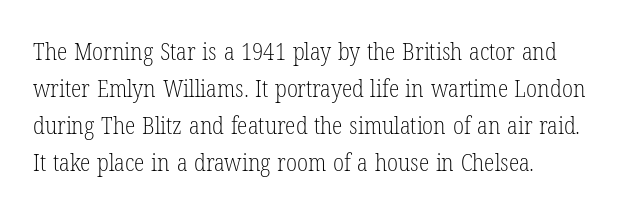
The image shows 24 px text type, upright; set normal line spacing (1.54x), normal letter spacing, not underlined.
